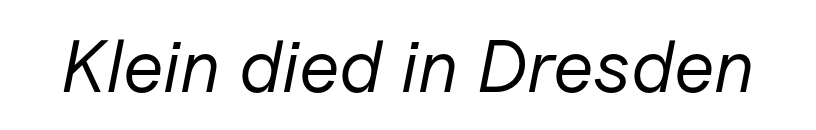
The image shows 74 px regular-weight type, italic (leaning right); set normal letter spacing, not underlined; low stroke contrast and a medium x-height.
